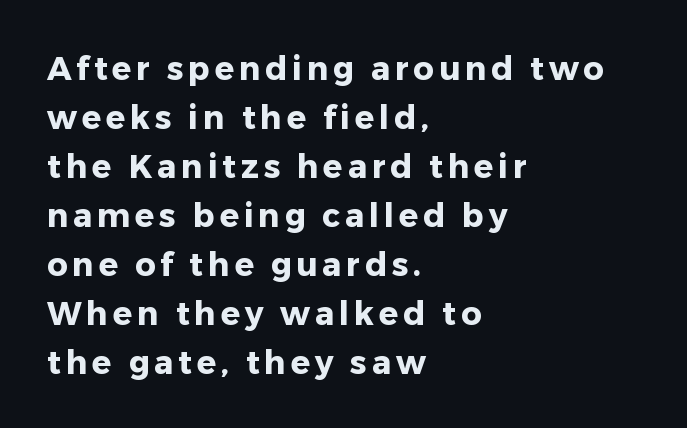
Looks like regular typesetting: each glyph gets only the width it needs. The characters display no serif detailing; their extremities are plain. The rows are spaced the way most documents space them. Every row of glyphs begins at an identical x-position on the left. Heavy-handed strokes throughout: this text is bold. This rendering features lettering with no underline.
